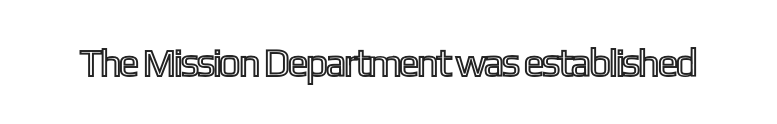
The image shows 39 px condensed type, upright; set normal letter spacing, not underlined; a medium x-height.
